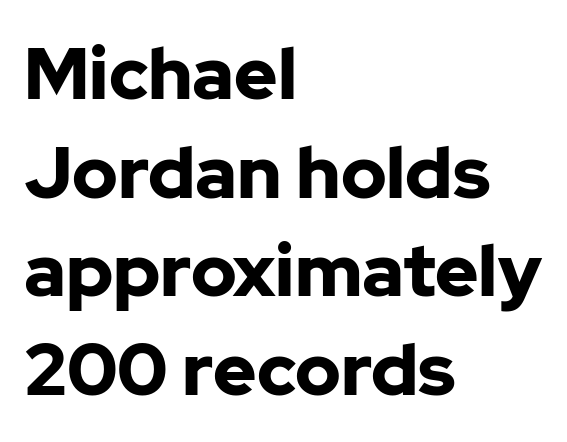
The rendering uses natural spacing where letterforms have individual widths. This block has exactly the height ordinary leading produces. Caption: standard tracking, unaltered. Casual observation: everything's shoved over to the left. The foot of each line stays bare and open.
